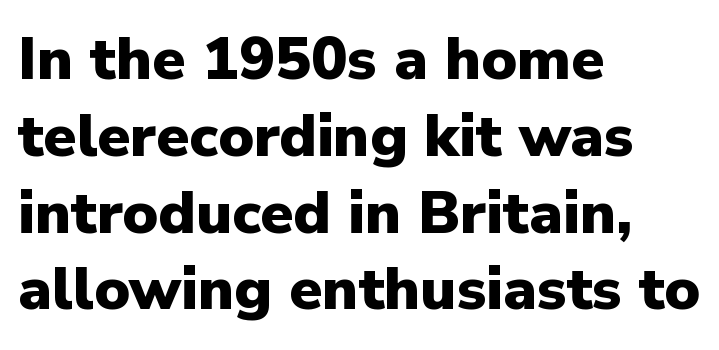
The image shows 60 px heavy sans-serif type, upright; set left-aligned, normal line spacing (1.28x), normal letter spacing, not underlined; low stroke contrast and a medium x-height.
